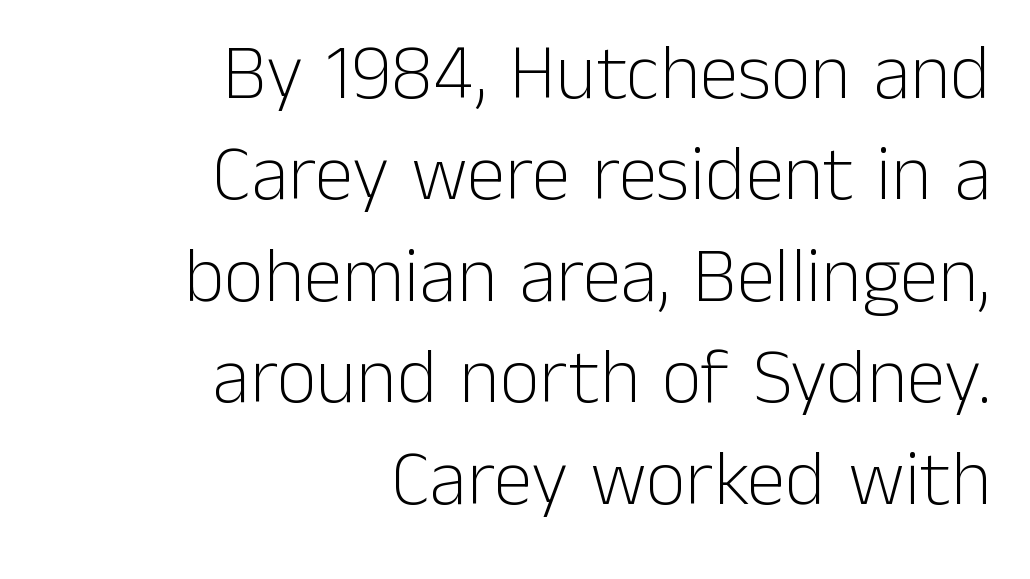
The image shows 78 px light sans-serif type, upright; set right-aligned, normal line spacing (1.3x), normal letter spacing, not underlined; low stroke contrast and a medium x-height.
